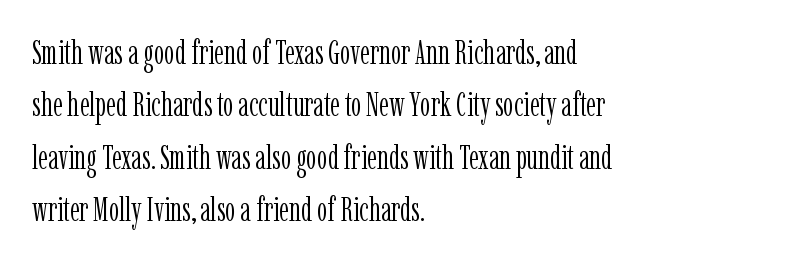
The image shows 33 px light, condensed serif type, upright; set left-aligned, normal line spacing (1.59x), normal letter spacing, not underlined; low stroke contrast and a medium x-height.
